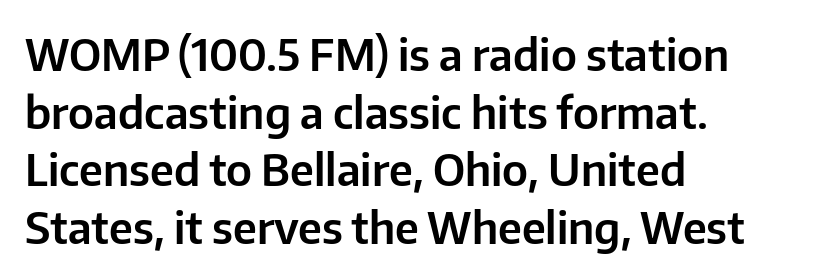
The strip under each line holds only bare page. The space between consecutive lines is moderate. Proportional: the letters do not fall into vertical columns. Notice how the stems are strictly vertical — no italics here. Unlike a traditional serif, this face leaves its strokes unadorned. The gaps between neighbouring characters are ordinary and unremarkable.
